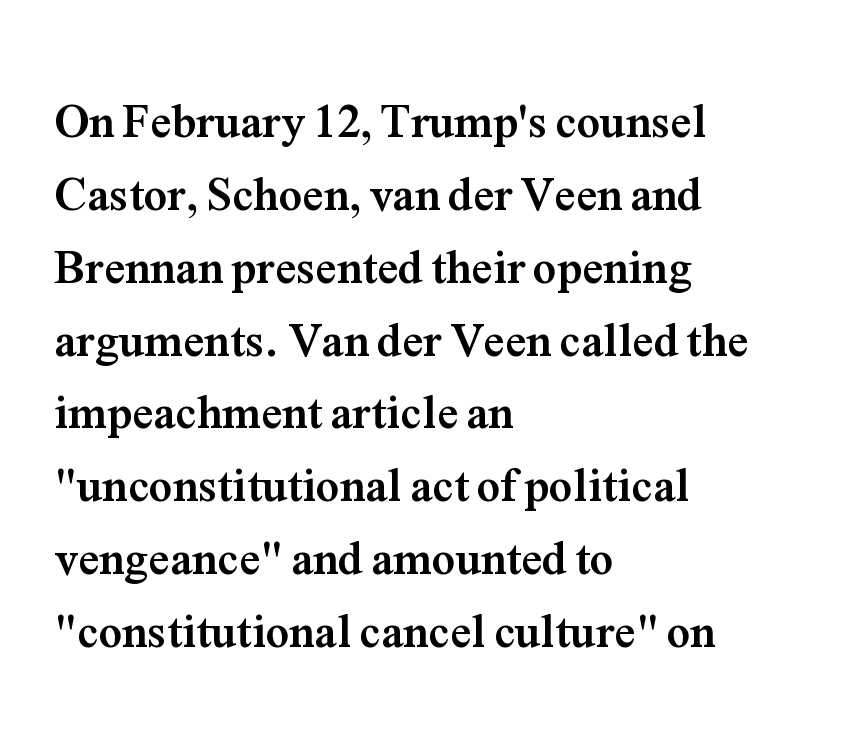
Think of a printed novel: that variable character pitch is what you see here. Whoever set this chose a conventional vertical rhythm. The letters stand upright; this is a roman face. The sample has been set heavy, in full bold. Is the block centered? No — it sits flush against the left margin. The rendering shows small feet on the letterforms — a serif design.
